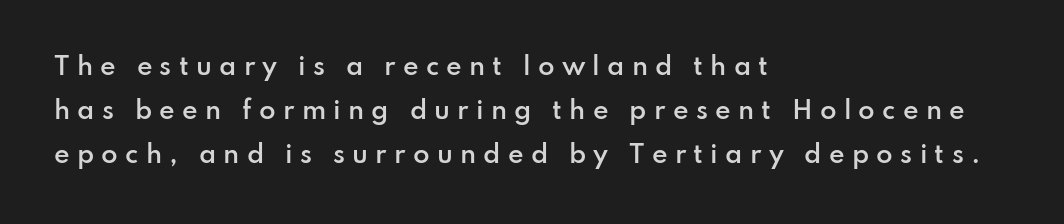
The image shows 24 px text type, upright; set left-aligned, line spacing 1.83x, unusually wide letter spacing (+0.3 em), not underlined.
